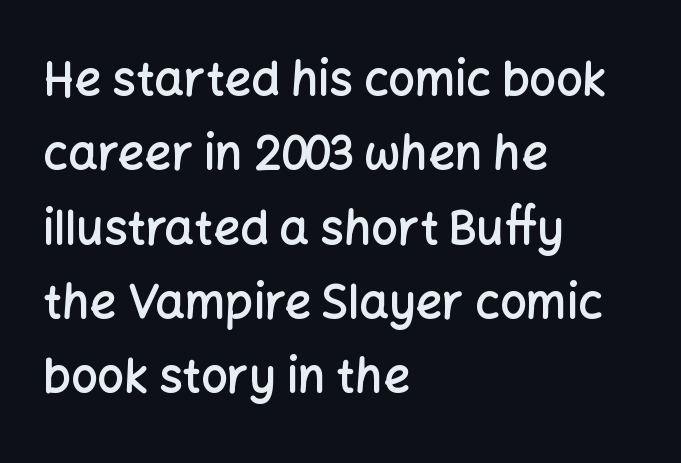
{"serif": "no", "italic": "no", "bold": "semi", "weight": "semibold", "width": "normal", "stroke_contrast": "low", "x_height": "medium", "monospaced": "no", "underline": "no", "align": "left", "line_spacing": "normal", "line_spacing_ratio": 1.58, "letter_spacing": "normal", "letter_spacing_em": 0.0, "glyph_px": 47}
